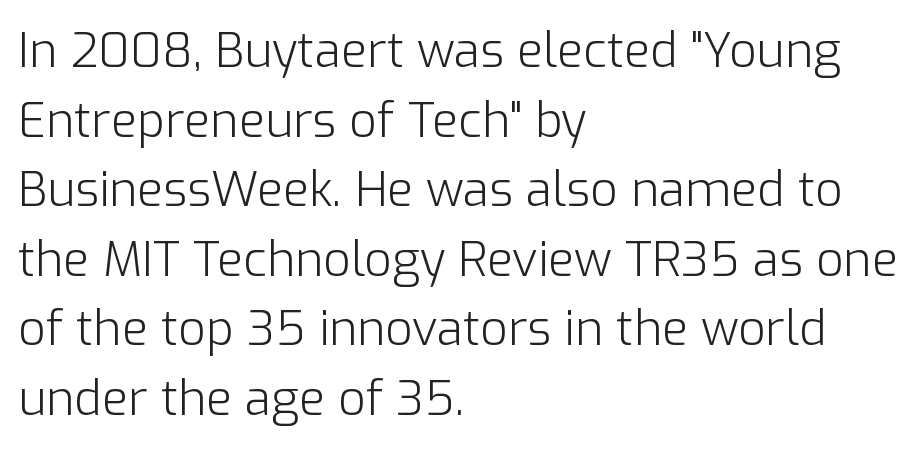
Q: Is the text bold? A: No.
Q: Is the text italic (slanted)? A: No, it is upright.
Q: Is the typeface a serif or a sans-serif typeface? A: Sans-serif.
Q: Is the text underlined? A: No.
Q: How is the paragraph aligned? A: Left-aligned.
Q: Is the spacing between letters normal or unusually wide? A: Normal.
Q: Is the spacing between lines tight, normal or loose? A: Normal.
Q: Width (condensed, normal, or wide)? A: Normal.
Q: Stroke contrast? A: Low.
Q: x-height? A: Medium.
Q: Monospaced? A: No.
